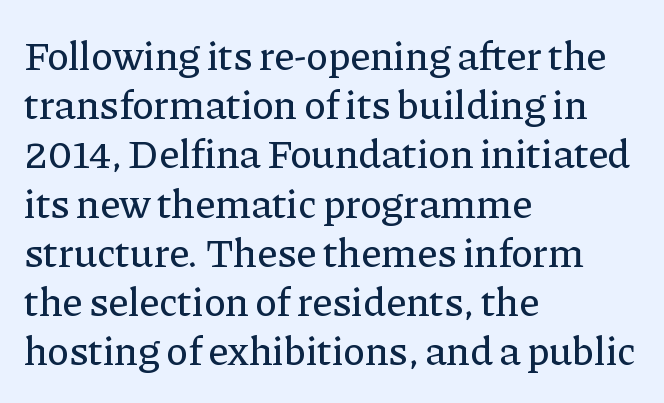
Does the lettering tilt? It doesn't — this is upright. Classification — serif. Students, note that the glyphs here touch the page at normal intervals. Horizontally, the lines are justified to the leading edge only. Only glyphs here, with clear space below each row.
